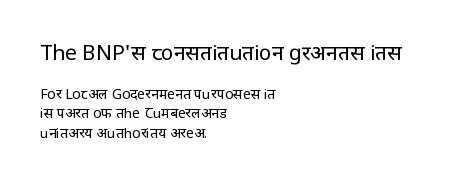
{"italic": "no", "bold": "no", "underline": "no", "align": "left", "line_spacing": "normal", "line_spacing_ratio": 1.39, "letter_spacing": "normal", "letter_spacing_em": 0.0, "larger_block": "first", "size_ratio": 1.5, "glyph_px": 21}
